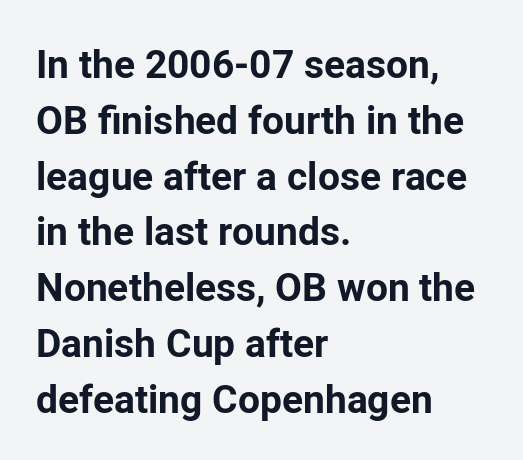
Upright lettering throughout. Reading down the block, your eye returns to a fixed left position each line. Compared with typical paragraphs, the rows here are spaced about the same. You could call the tracking neutral — neither tight nor loose. Has an underline been added? It has not.
